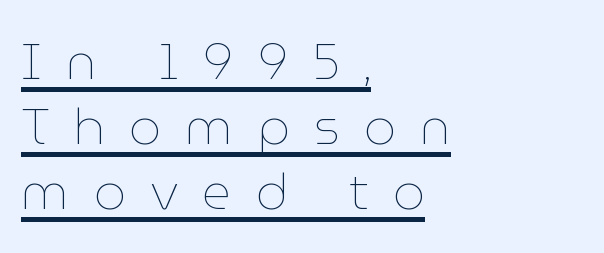
Do the characters align in a grid? No, the font is proportional. Tall strokes in this sample are plumb rather than angled. The lettering is marked with a stroke running underneath it. If you drew a ruler down the left edge, every line would touch it. Weight: not bold — regular or lighter.
